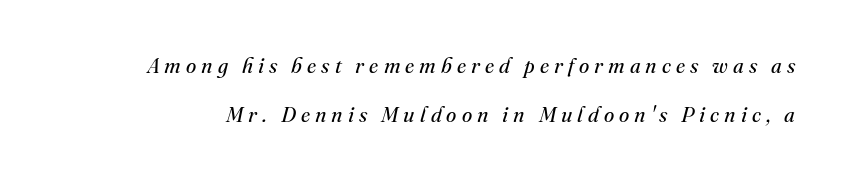
{"italic": "yes", "lean": "right", "slant_degrees": 16, "bold": "no", "underline": "no", "line_spacing": "loose", "line_spacing_ratio": 2.32, "letter_spacing": "wide", "letter_spacing_em": 0.24, "glyph_px": 21}
